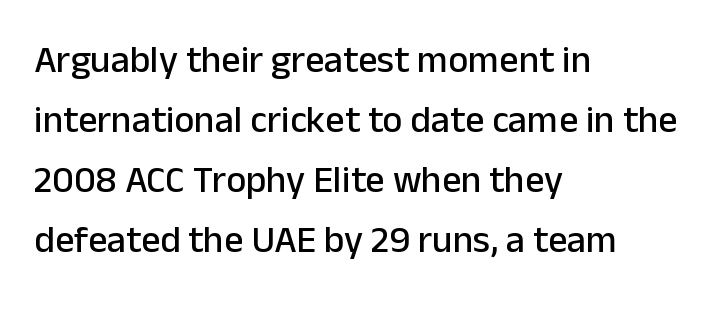
Q: Is the text italic (slanted)? A: No, it is upright.
Q: Is the typeface a serif or a sans-serif typeface? A: Sans-serif.
Q: Is the text underlined? A: No.
Q: How is the paragraph aligned? A: Left-aligned.
Q: Is the spacing between letters normal or unusually wide? A: Normal.
Q: Is the spacing between lines tight, normal or loose? A: Normal.
Q: Width (condensed, normal, or wide)? A: Normal.
Q: Stroke contrast? A: Low.
Q: x-height? A: Medium.
Q: Monospaced? A: No.
